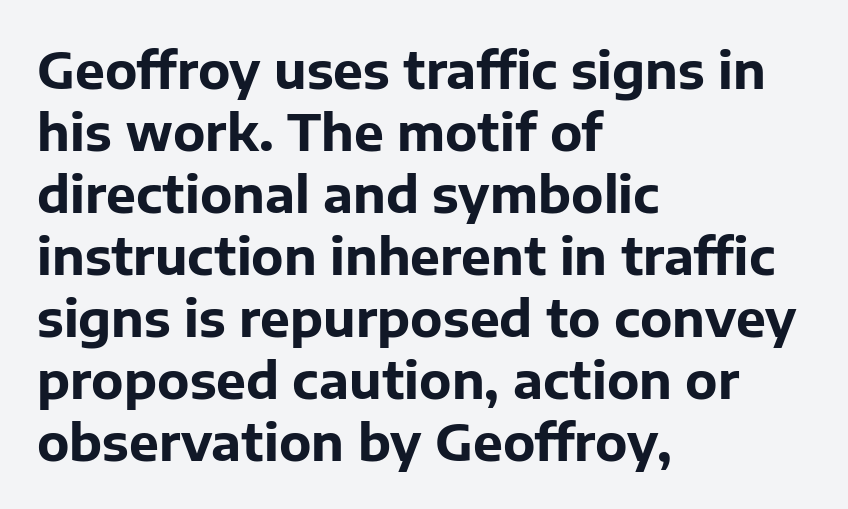
{"serif": "no", "italic": "no", "bold": "yes", "weight": "bold", "width": "normal", "stroke_contrast": "low", "x_height": "medium", "monospaced": "no", "underline": "no", "align": "left", "line_spacing_ratio": 1.24, "letter_spacing": "normal", "letter_spacing_em": 0.0, "glyph_px": 50}
